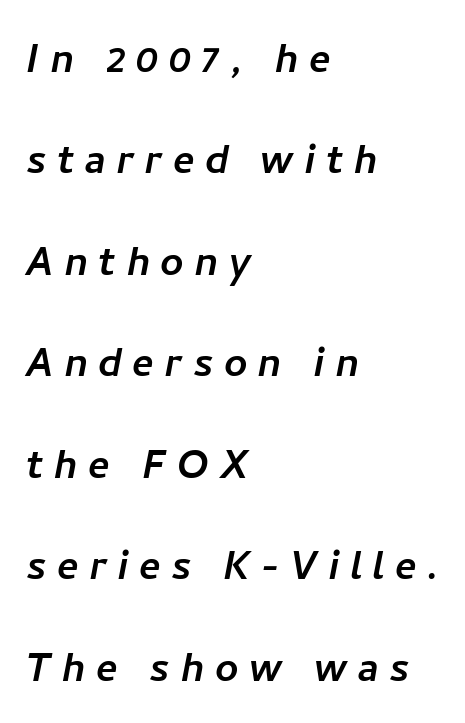
The image shows 51 px sans-serif type; set left-aligned, loose line spacing (1.99x), unusually wide letter spacing (+0.2 em), not underlined; low stroke contrast and a medium x-height.
